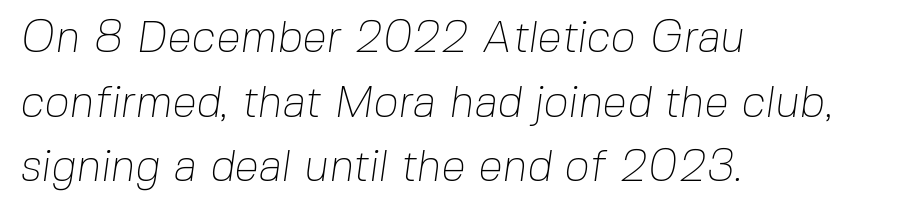
{"serif": "no", "bold": "no", "weight": "thin", "width": "normal", "stroke_contrast": "low", "x_height": "medium", "monospaced": "no", "underline": "no", "align": "left", "line_spacing": "normal", "line_spacing_ratio": 1.47, "letter_spacing": "normal", "letter_spacing_em": 0.0, "glyph_px": 44}
